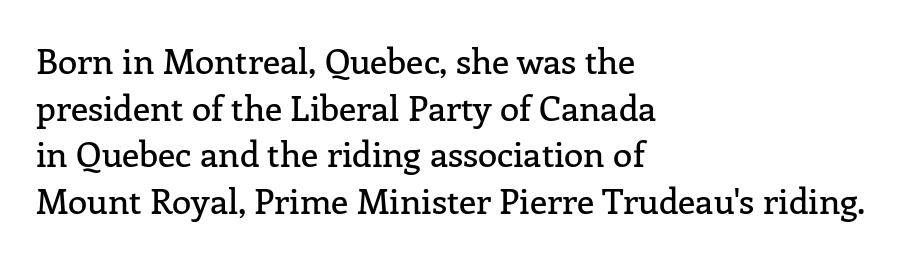
The image shows 35 px serif type, upright; set left-aligned, normal line spacing (1.33x), normal letter spacing, not underlined; low stroke contrast and a medium x-height.
